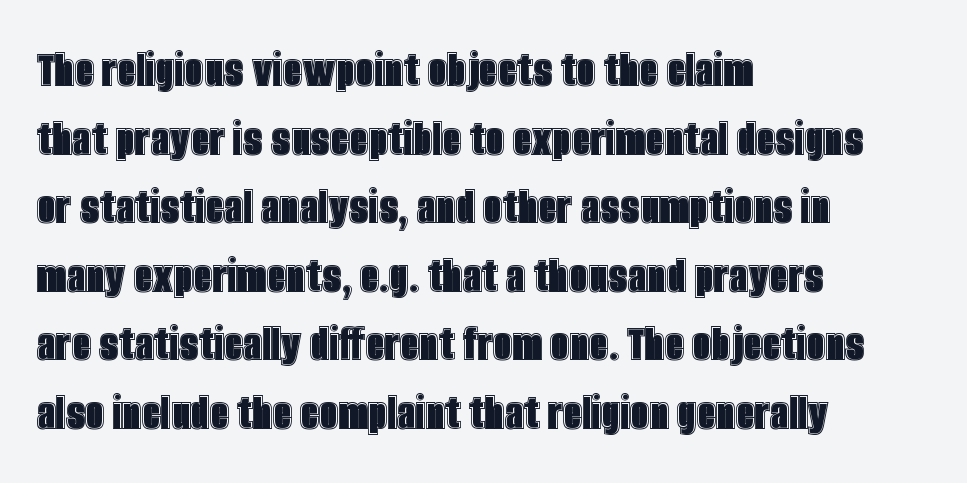
A typesetter would call this proportional, since set widths differ per character. The rendering uses a moderate line-height, typical for paragraphs. In CSS terms this would be text-align: left. Is there any slant? The stems are plumb.
